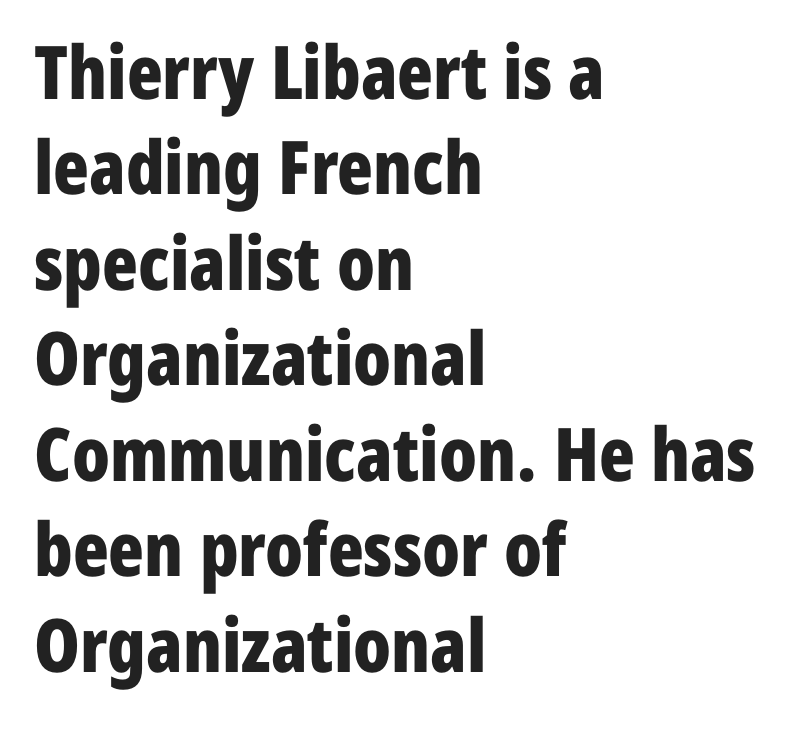
{"serif": "no", "italic": "no", "bold": "yes", "weight": "bold", "width": "condensed", "stroke_contrast": "low", "x_height": "medium", "monospaced": "no", "underline": "no", "align": "left", "line_spacing": "normal", "line_spacing_ratio": 1.29, "letter_spacing": "normal", "letter_spacing_em": 0.0, "glyph_px": 74}
